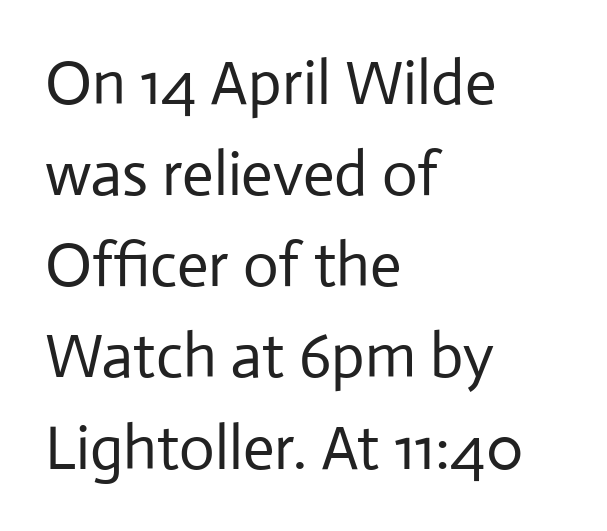
The image shows 62 px regular-weight sans-serif type, upright; set left-aligned, normal line spacing (1.47x), normal letter spacing, not underlined; low stroke contrast and a medium x-height.
